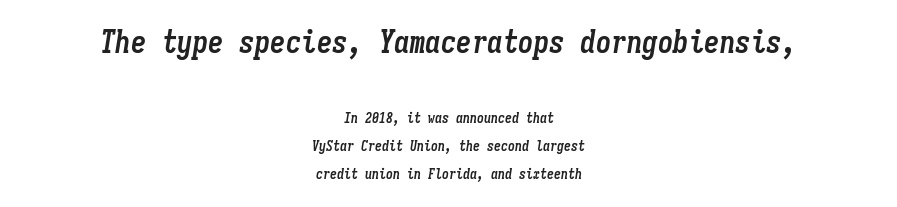
The image shows 31 px semibold, condensed type, italic (leaning right), monospaced; set centered, loose line spacing (1.99x), normal letter spacing, not underlined; the first (top) block is 2.21x larger; low stroke contrast and a medium x-height.
